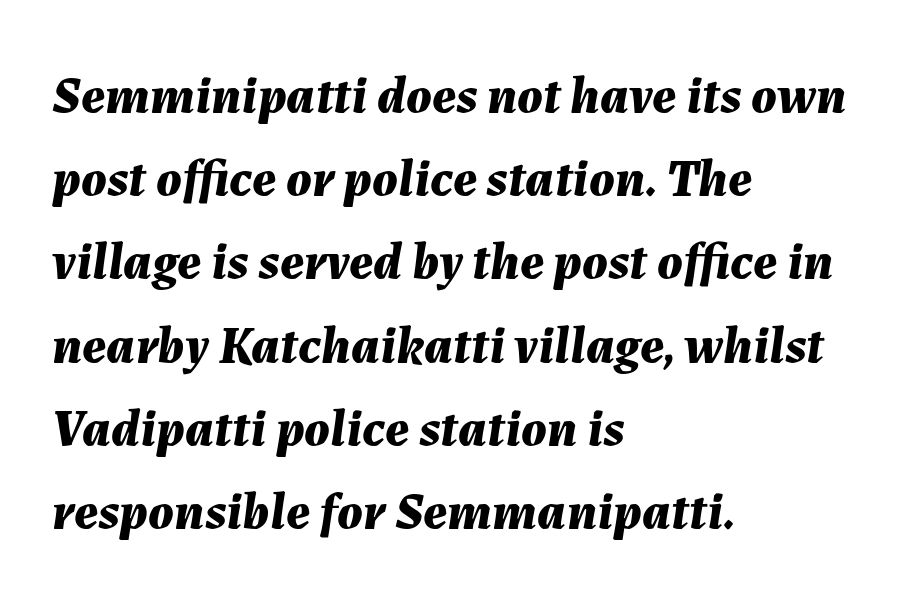
Q: Is the text bold? A: Yes.
Q: Is the text italic (slanted)? A: Yes, it leans right by about 7 degrees.
Q: Is the text underlined? A: No.
Q: How is the paragraph aligned? A: Left-aligned.
Q: Is the spacing between letters normal or unusually wide? A: Normal.
Q: Is the spacing between lines tight, normal or loose? A: Normal.
Q: Width (condensed, normal, or wide)? A: Normal.
Q: Stroke contrast? A: Medium.
Q: x-height? A: Medium.
Q: Monospaced? A: No.
